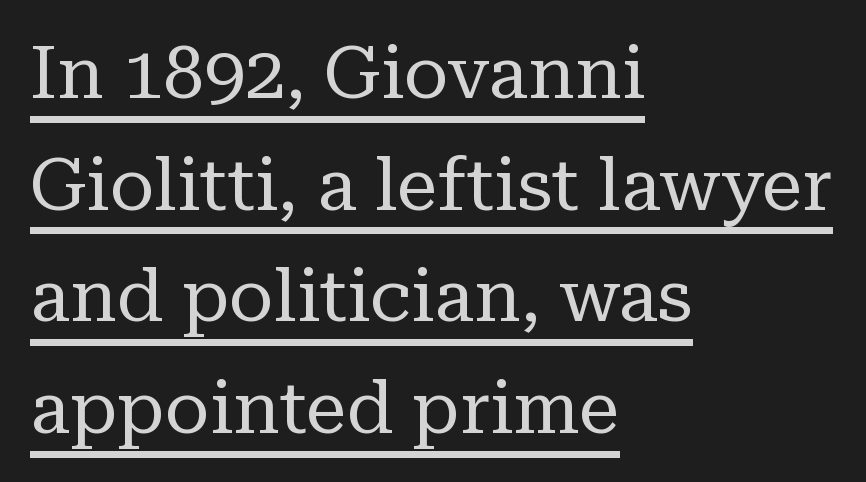
The image shows 73 px regular-weight serif type, upright; set left-aligned, normal line spacing (1.53x), normal letter spacing, underlined; low stroke contrast and a medium x-height.
